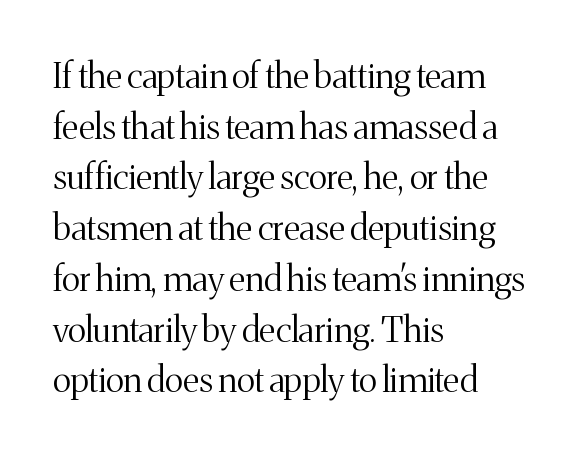
Words float on clear page, feet unadorned. If you drew a line through each stem, it would be perfectly vertical. A student would call this left alignment; a typographer would say flush left, rag right. The letterforms sit at book weight or below. You could not count columns in this text — the font is proportionally spaced. The designer went with a serif here, giving each stem small feet.
